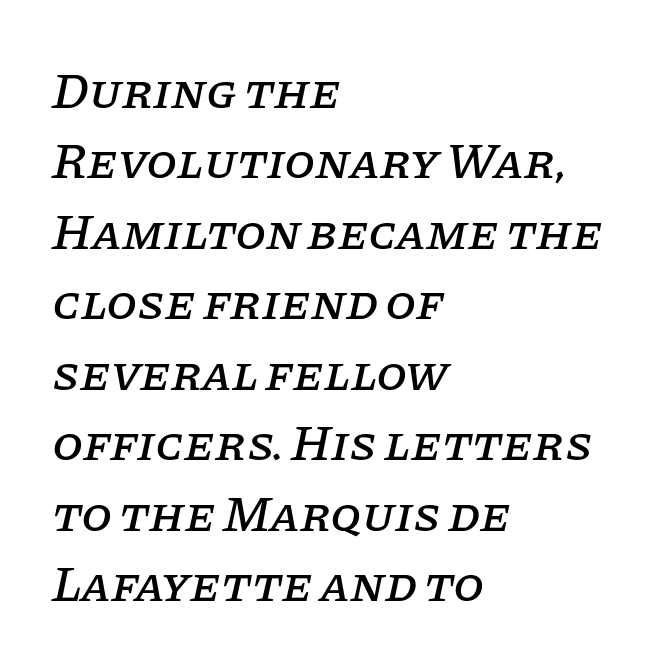
Caption: standard tracking, unaltered. Honestly, the row spacing looks completely unremarkable. This sample uses an oblique cut, with every glyph tilted off the vertical. The glyphs in this specimen are seriffed. A typesetter would call this proportional, since set widths differ per character. Clear beneath every line of the passage.
